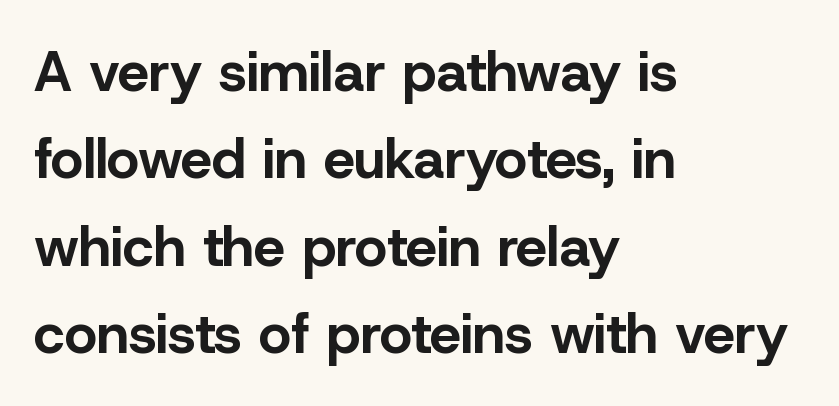
Its strokes are broad and dark, the hallmark of bold type. What kind of face is this? One without serifs — a sans. The space directly below the letters is spotless. Does the lettering tilt? It doesn't — this is upright. There is no visible air inserted between adjacent glyphs. The letters advance in unequal steps, a hallmark of proportional type.
